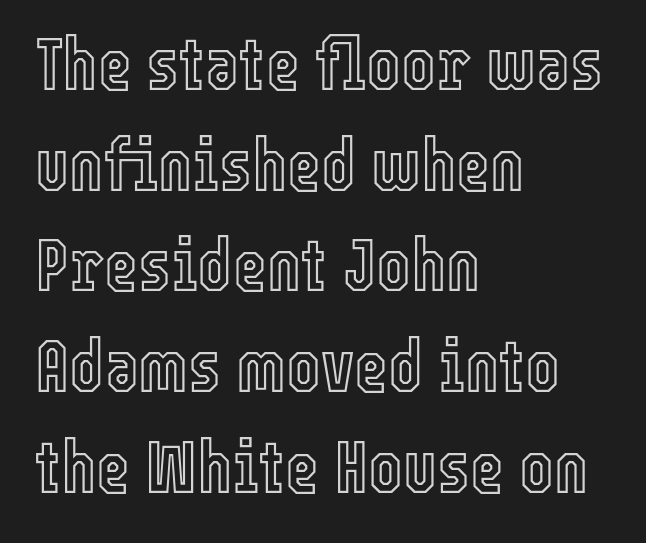
{"italic": "no", "width": "condensed", "x_height": "medium", "monospaced": "no", "underline": "no", "align": "left", "line_spacing": "normal", "line_spacing_ratio": 1.38, "letter_spacing": "normal", "letter_spacing_em": 0.0, "glyph_px": 73}
